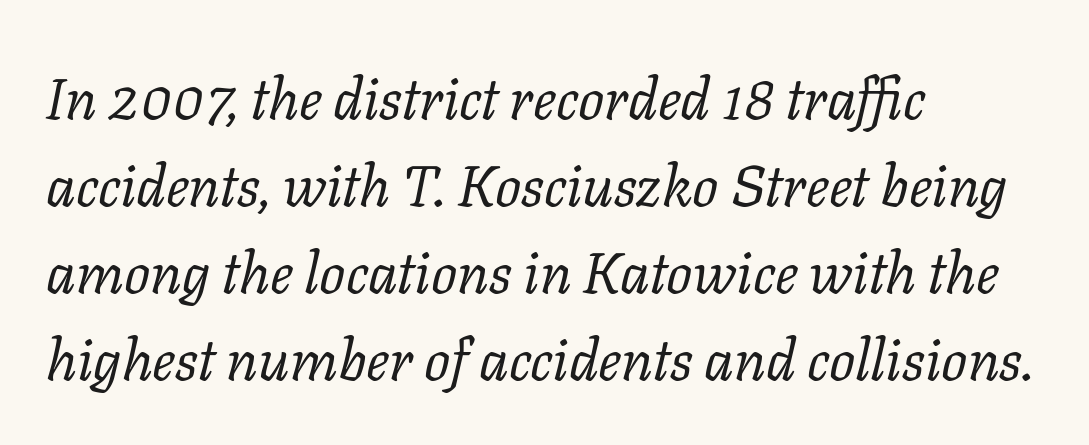
The image shows 58 px regular-weight serif type, italic (leaning right); set left-aligned, normal line spacing (1.5x), normal letter spacing, not underlined; low stroke contrast and a medium x-height.
